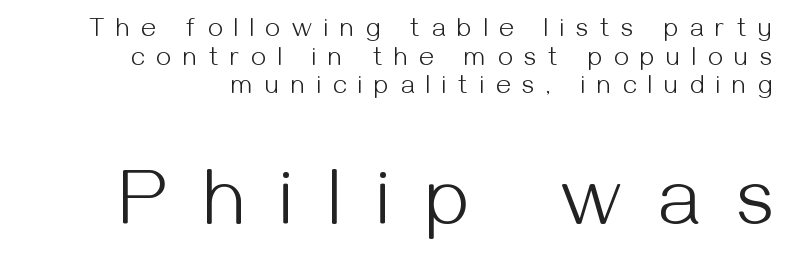
Q: Is the text bold? A: No.
Q: Is the text italic (slanted)? A: No, it is upright.
Q: Is the typeface a serif or a sans-serif typeface? A: Sans-serif.
Q: Is the text underlined? A: No.
Q: How is the paragraph aligned? A: Right-aligned.
Q: Is the spacing between letters normal or unusually wide? A: Unusually wide.
Q: Is the spacing between lines tight, normal or loose? A: Tight.
Q: Which block of text is set in a larger size, the first (top) or the second (bottom)? A: The second (bottom) one.
Q: Width (condensed, normal, or wide)? A: Normal.
Q: Stroke contrast? A: Medium.
Q: x-height? A: Medium.
Q: Monospaced? A: No.
